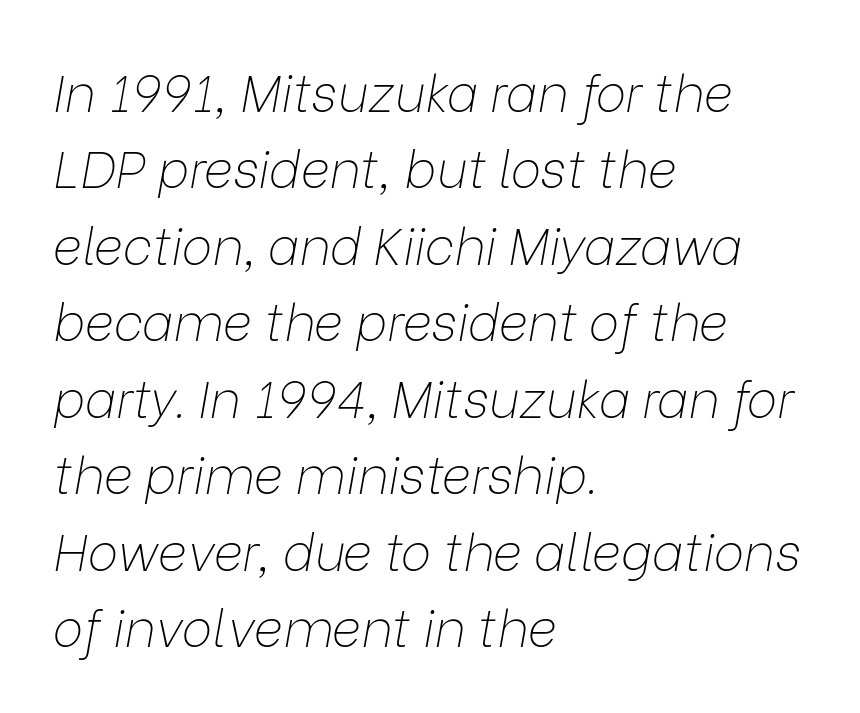
Notice how the passage keeps a crisp vertical edge on the left only. Stroke thickness stays within the range of a standard reading face or lighter. Decoration check: the copy has no underline. Caption: standard tracking, unaltered.
